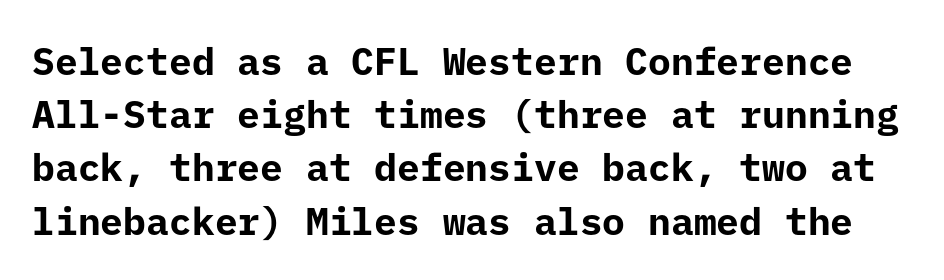
The image shows 38 px bold sans-serif type, upright; set normal line spacing (1.4x), normal letter spacing, not underlined; low stroke contrast and a medium x-height.
